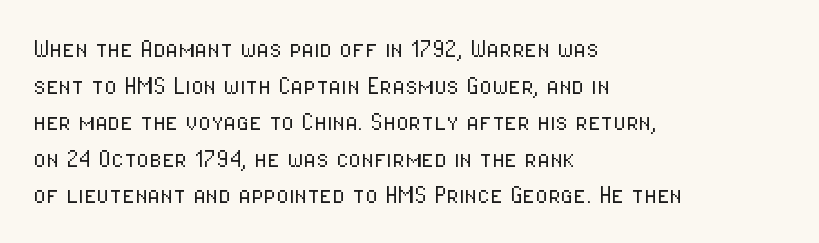
Q: Is the text bold? A: No.
Q: Is the text italic (slanted)? A: No, it is upright.
Q: Is the typeface a serif or a sans-serif typeface? A: Sans-serif.
Q: Is the text underlined? A: No.
Q: How is the paragraph aligned? A: Left-aligned.
Q: Is the spacing between letters normal or unusually wide? A: Normal.
Q: Is the spacing between lines tight, normal or loose? A: Normal.
Q: Width (condensed, normal, or wide)? A: Condensed.
Q: Stroke contrast? A: Low.
Q: x-height? A: Medium.
Q: Monospaced? A: No.
